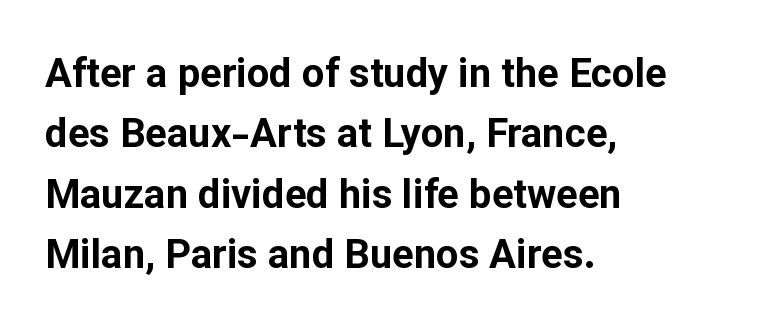
The image shows 40 px bold sans-serif type, upright; set left-aligned, normal line spacing (1.51x), normal letter spacing, not underlined; low stroke contrast and a medium x-height.
